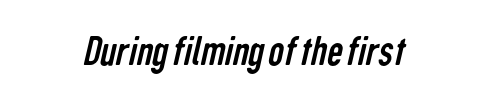
Q: Is the text bold? A: No.
Q: Is the typeface a serif or a sans-serif typeface? A: Sans-serif.
Q: Is the text underlined? A: No.
Q: Is the spacing between letters normal or unusually wide? A: Normal.
Q: Width (condensed, normal, or wide)? A: Condensed.
Q: Stroke contrast? A: Low.
Q: x-height? A: Medium.
Q: Monospaced? A: No.
